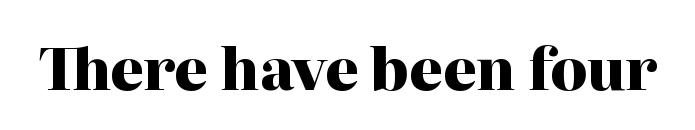
Q: Is the text bold? A: Yes.
Q: Is the text italic (slanted)? A: No, it is upright.
Q: Is the typeface a serif or a sans-serif typeface? A: Serif.
Q: Is the text underlined? A: No.
Q: Is the spacing between letters normal or unusually wide? A: Normal.
Q: Width (condensed, normal, or wide)? A: Normal.
Q: Stroke contrast? A: High.
Q: x-height? A: Medium.
Q: Monospaced? A: No.
